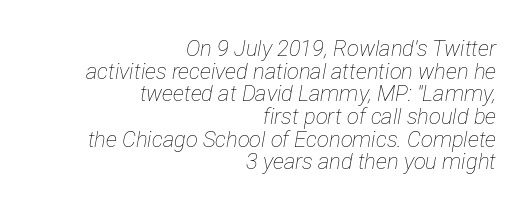
Lines of text with bare space underneath. These lines were composed using italics. Leading is clearly below the norm, producing a dense column. Short note: letters normally spaced.
